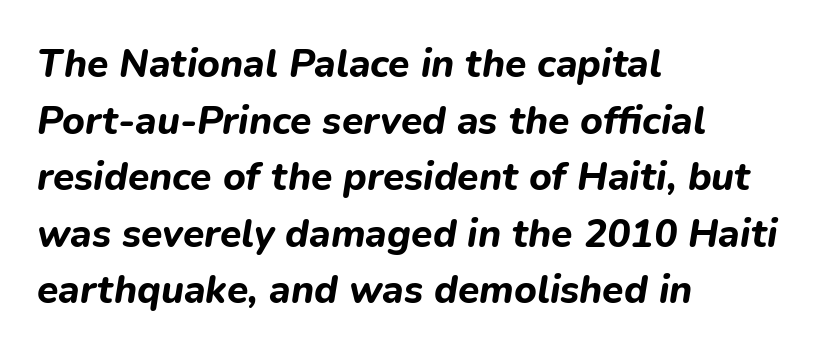
The image shows 39 px bold type, italic (leaning right); set left-aligned, normal line spacing (1.45x), normal letter spacing, not underlined; low stroke contrast and a medium x-height.
